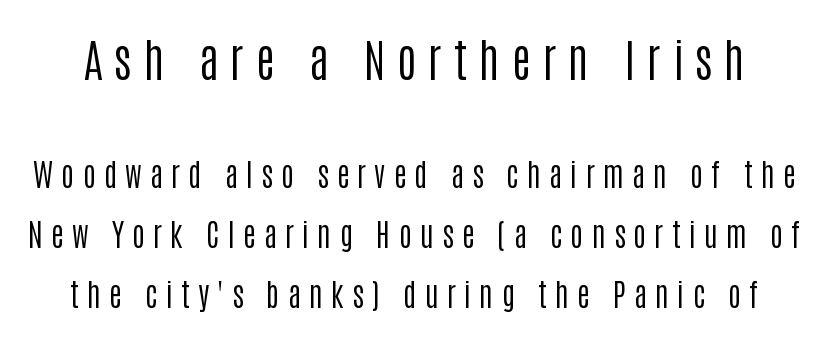
The image shows 46 px regular-weight, condensed sans-serif type, upright; set loose line spacing (1.94x), unusually wide letter spacing (+0.26 em), not underlined; the first (top) block is 1.48x larger; low stroke contrast and a large x-height.
